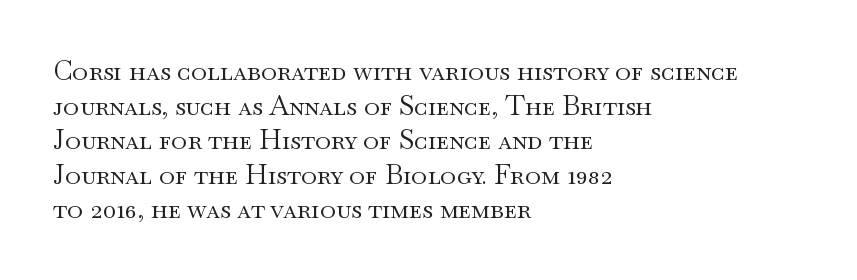
Q: Is the text bold? A: No.
Q: Is the text italic (slanted)? A: No, it is upright.
Q: Is the text underlined? A: No.
Q: How is the paragraph aligned? A: Left-aligned.
Q: Is the spacing between letters normal or unusually wide? A: Normal.
Q: Is the spacing between lines tight, normal or loose? A: Normal.
